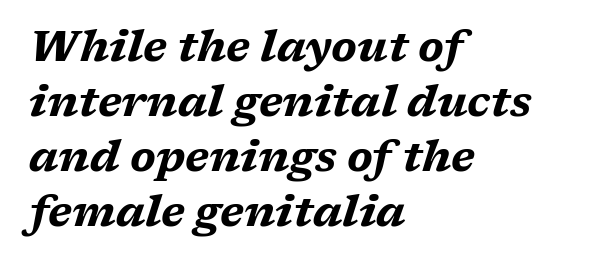
{"italic": "yes", "lean": "right", "slant_degrees": 17, "bold": "yes", "weight": "bold", "width": "wide", "stroke_contrast": "medium", "x_height": "medium", "monospaced": "no", "underline": "no", "align": "left", "line_spacing": "normal", "line_spacing_ratio": 1.28, "letter_spacing": "normal", "letter_spacing_em": 0.0, "glyph_px": 43}
